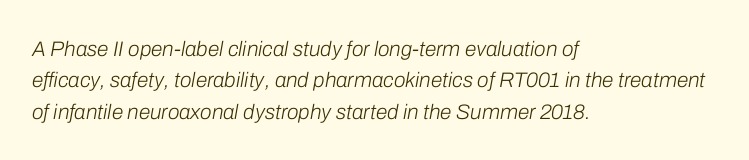
Interline gaps are of average width in this sample. The letters look calm and open, with moderate or lighter stems. Line starts are locked; line ends wander. The passage shown is not underscored anywhere.
